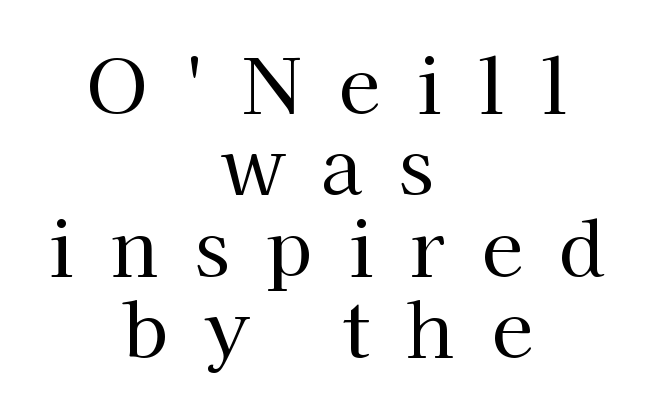
{"serif": "yes", "italic": "no", "bold": "no", "weight": "regular", "width": "normal", "stroke_contrast": "high", "x_height": "medium", "monospaced": "no", "underline": "no", "align": "center", "line_spacing": "tight", "line_spacing_ratio": 1.07, "letter_spacing": "wide", "letter_spacing_em": 0.48, "glyph_px": 76}
